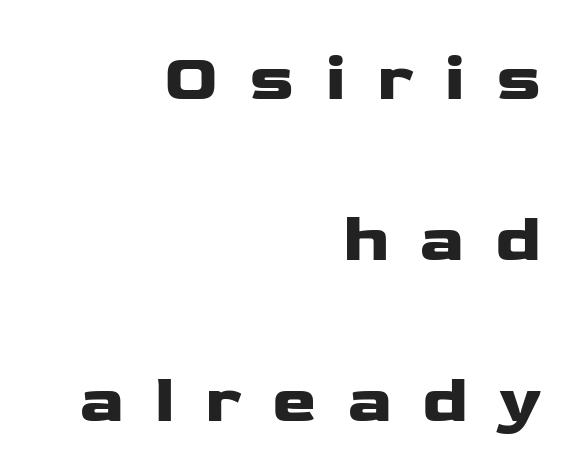
Q: Is the text italic (slanted)? A: No, it is upright.
Q: Is the typeface a serif or a sans-serif typeface? A: Sans-serif.
Q: Is the text underlined? A: No.
Q: How is the paragraph aligned? A: Right-aligned.
Q: Is the spacing between letters normal or unusually wide? A: Unusually wide.
Q: Is the spacing between lines tight, normal or loose? A: Loose.
Q: Width (condensed, normal, or wide)? A: Wide.
Q: Stroke contrast? A: Low.
Q: x-height? A: Medium.
Q: Monospaced? A: No.
